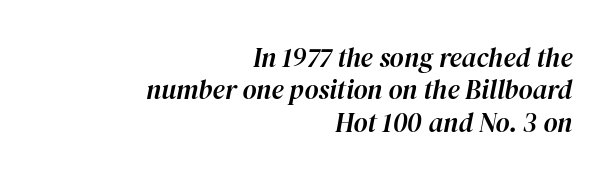
Q: Is the text italic (slanted)? A: Yes, it leans right by about 12 degrees.
Q: Is the text underlined? A: No.
Q: How is the paragraph aligned? A: Right-aligned.
Q: Is the spacing between letters normal or unusually wide? A: Normal.
